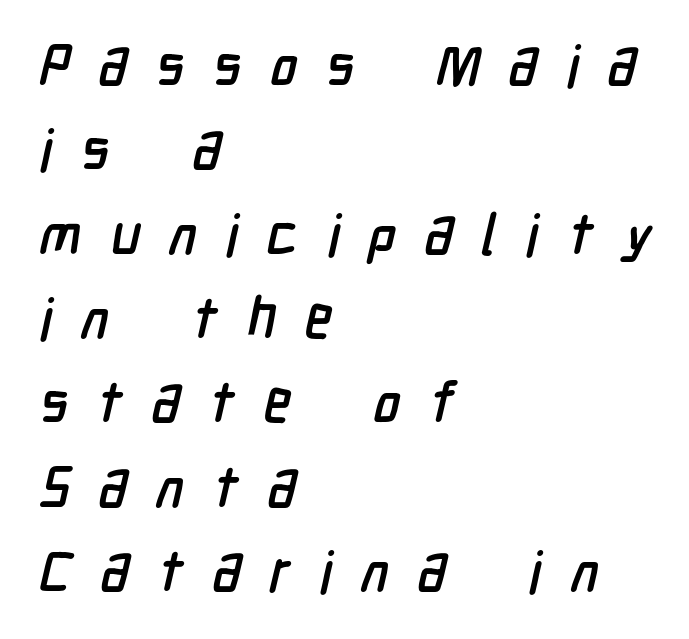
Q: Is the typeface a serif or a sans-serif typeface? A: Sans-serif.
Q: Is the text underlined? A: No.
Q: How is the paragraph aligned? A: Left-aligned.
Q: Is the spacing between letters normal or unusually wide? A: Unusually wide.
Q: Is the spacing between lines tight, normal or loose? A: Normal.
Q: Width (condensed, normal, or wide)? A: Condensed.
Q: Stroke contrast? A: Low.
Q: x-height? A: Medium.
Q: Monospaced? A: No.
